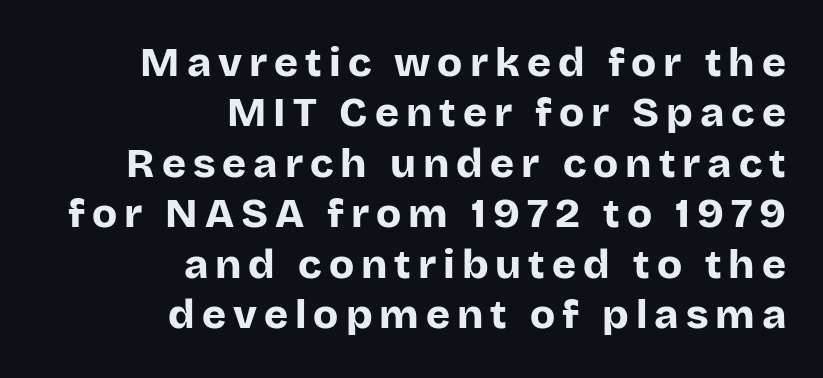
Q: Is the text bold? A: Yes.
Q: Is the text italic (slanted)? A: No, it is upright.
Q: Is the typeface a serif or a sans-serif typeface? A: Sans-serif.
Q: Is the text underlined? A: No.
Q: How is the paragraph aligned? A: Right-aligned.
Q: Width (condensed, normal, or wide)? A: Normal.
Q: Stroke contrast? A: Low.
Q: x-height? A: Large.
Q: Monospaced? A: No.
